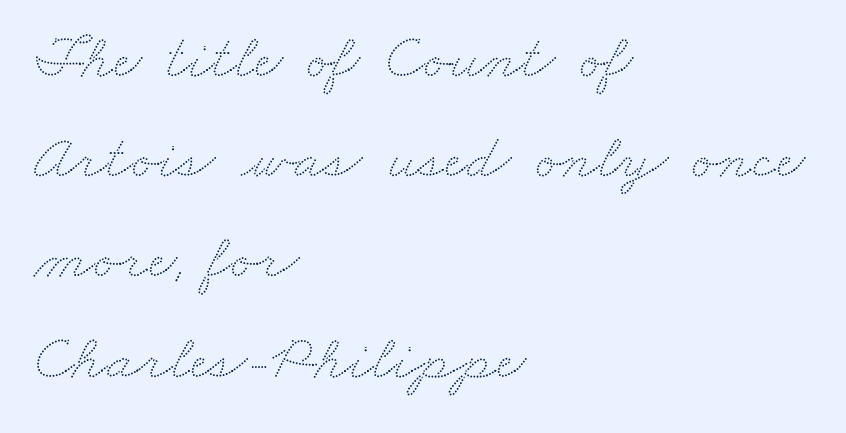
The image shows 63 px wide type; set left-aligned, normal line spacing (1.59x), normal letter spacing, not underlined; low stroke contrast and a small x-height.
